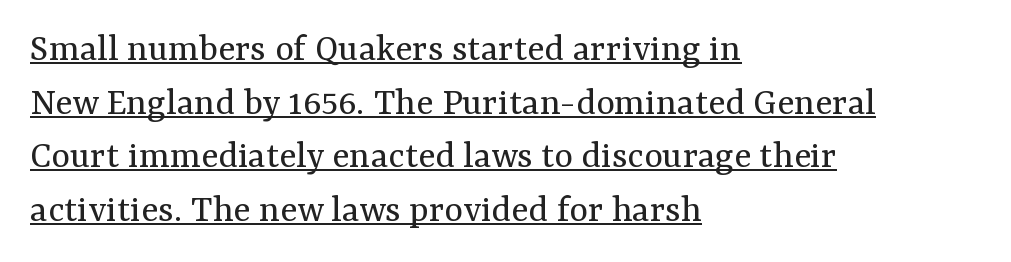
Q: Is the text bold? A: No.
Q: Is the text italic (slanted)? A: No, it is upright.
Q: Is the typeface a serif or a sans-serif typeface? A: Serif.
Q: Is the text underlined? A: Yes.
Q: How is the paragraph aligned? A: Left-aligned.
Q: Is the spacing between letters normal or unusually wide? A: Normal.
Q: Is the spacing between lines tight, normal or loose? A: Normal.
Q: Width (condensed, normal, or wide)? A: Normal.
Q: Stroke contrast? A: Medium.
Q: x-height? A: Medium.
Q: Monospaced? A: No.
